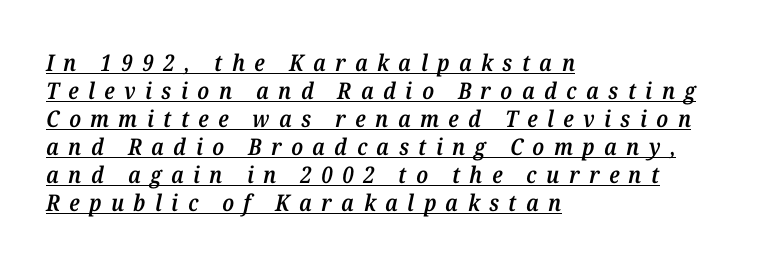
Slant detected: the letters are inclined. The characters look somewhat weighty, a semibold short of true bold. In CSS terms this would be text-align: left. Check the space under the baseline: a stroke is drawn there. The letterforms stand isolated, each surrounded by extra space.
